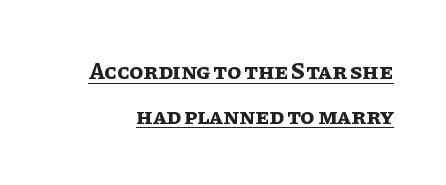
Q: Is the text bold? A: Yes.
Q: Is the text italic (slanted)? A: No, it is upright.
Q: Is the text underlined? A: Yes.
Q: Is the spacing between letters normal or unusually wide? A: Normal.
Q: Is the spacing between lines tight, normal or loose? A: Loose.
